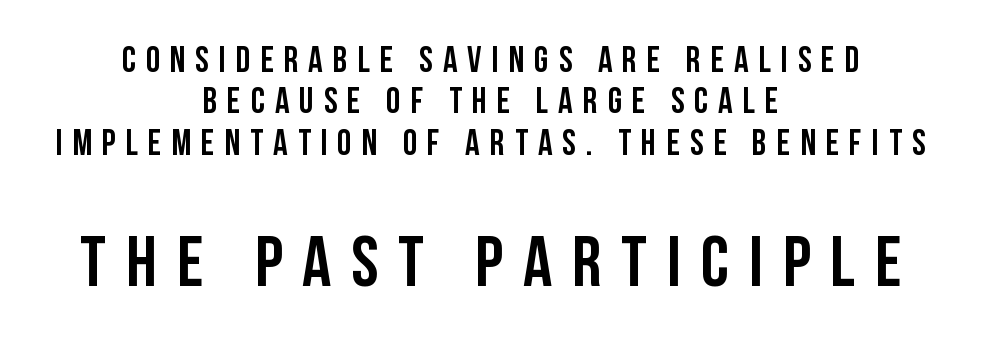
{"serif": "no", "italic": "no", "width": "condensed", "stroke_contrast": "low", "x_height": "large", "monospaced": "no", "underline": "no", "align": "center", "line_spacing": "tight", "line_spacing_ratio": 1.15, "letter_spacing": "wide", "letter_spacing_em": 0.28, "larger_block": "second", "size_ratio": 2.0, "glyph_px": 72}
